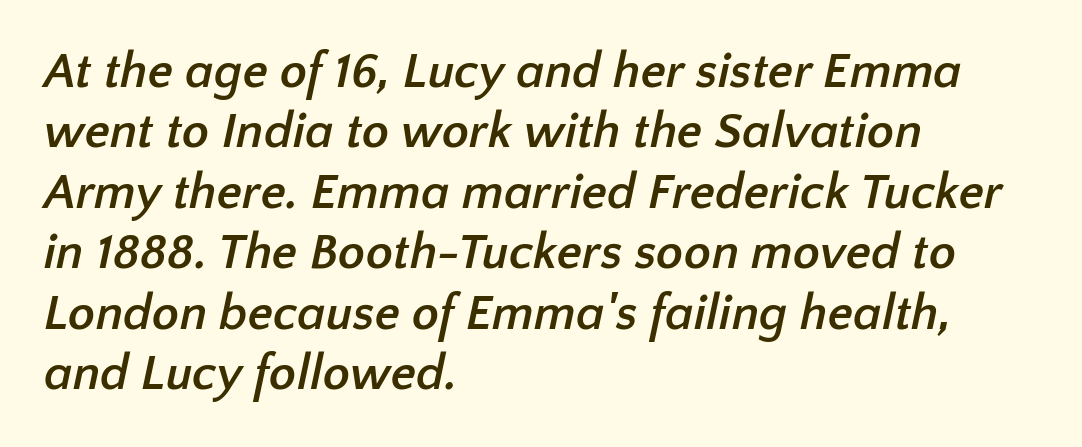
Q: Is the text bold? A: Yes.
Q: Is the typeface a serif or a sans-serif typeface? A: Sans-serif.
Q: Is the text underlined? A: No.
Q: How is the paragraph aligned? A: Left-aligned.
Q: Is the spacing between letters normal or unusually wide? A: Normal.
Q: Width (condensed, normal, or wide)? A: Normal.
Q: Stroke contrast? A: Low.
Q: x-height? A: Medium.
Q: Monospaced? A: No.
